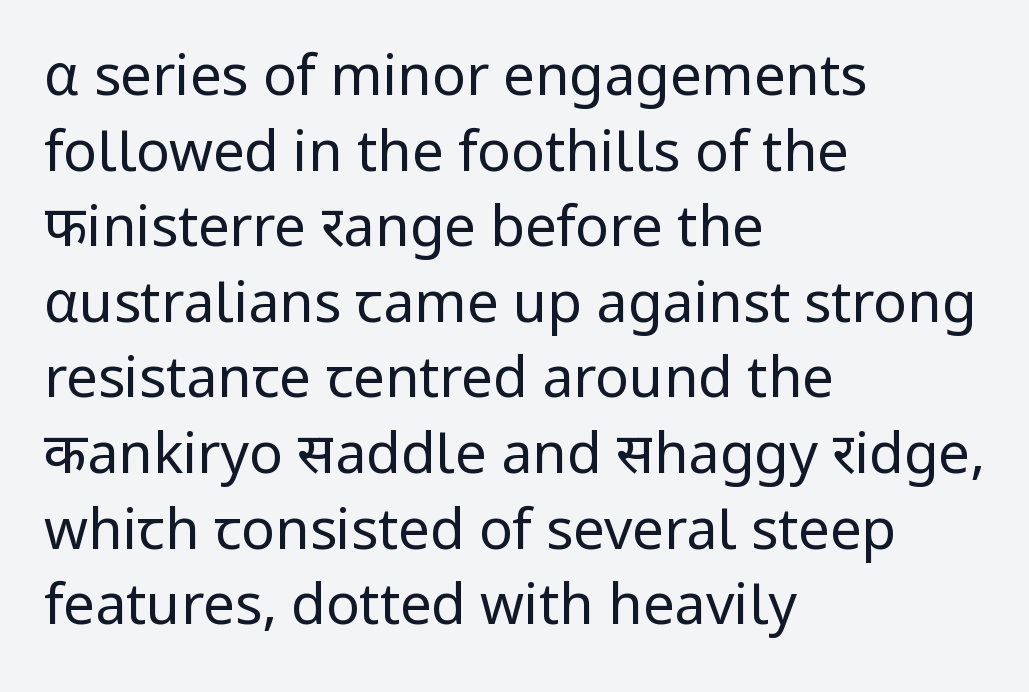
Q: Is the text bold? A: No.
Q: Is the text italic (slanted)? A: No, it is upright.
Q: Is the typeface a serif or a sans-serif typeface? A: Sans-serif.
Q: Is the text underlined? A: No.
Q: How is the paragraph aligned? A: Left-aligned.
Q: Is the spacing between letters normal or unusually wide? A: Normal.
Q: Is the spacing between lines tight, normal or loose? A: Normal.
Q: Width (condensed, normal, or wide)? A: Normal.
Q: Stroke contrast? A: Low.
Q: x-height? A: Medium.
Q: Monospaced? A: No.
